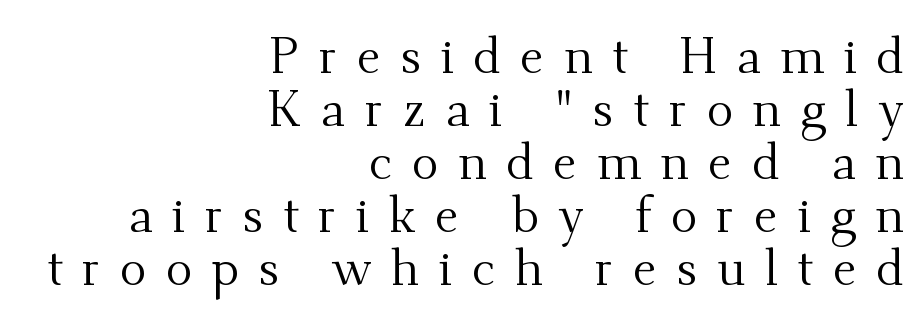
The image shows 50 px regular-weight serif type, upright; set right-aligned, tight line spacing (1.06x), unusually wide letter spacing (+0.39 em), not underlined; medium stroke contrast and a small x-height.
